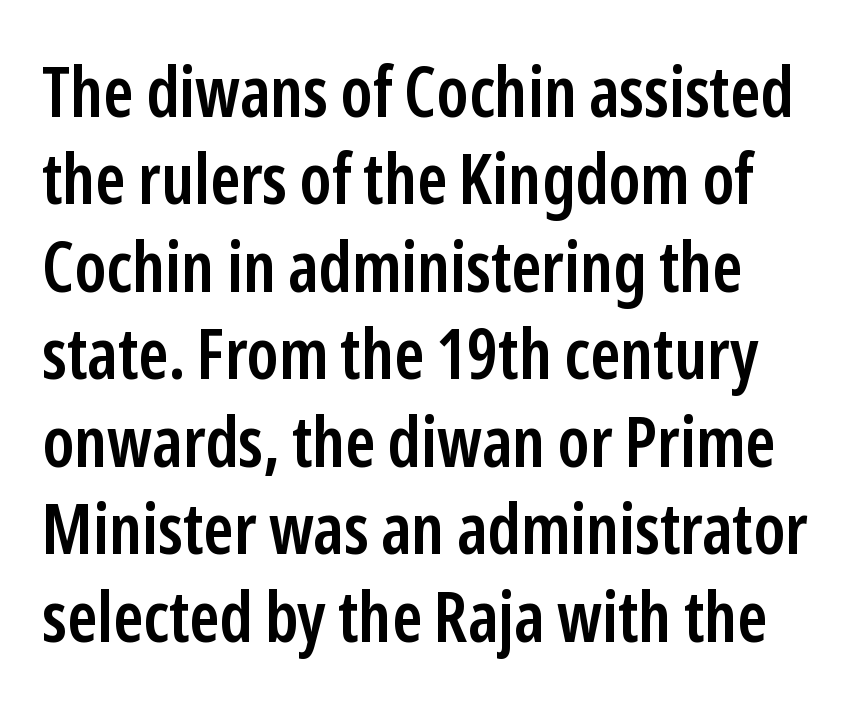
{"serif": "no", "italic": "no", "bold": "semi", "weight": "semibold", "width": "condensed", "stroke_contrast": "low", "x_height": "medium", "monospaced": "no", "underline": "no", "line_spacing": "normal", "line_spacing_ratio": 1.25, "letter_spacing": "normal", "letter_spacing_em": 0.0, "glyph_px": 70}
